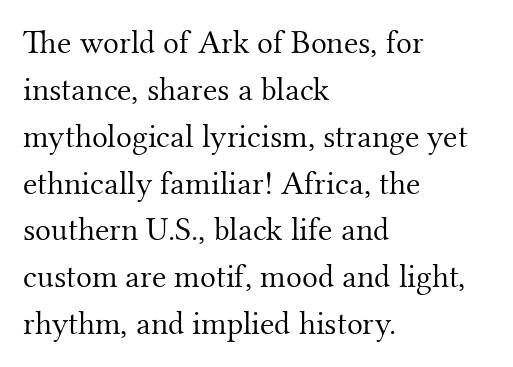
Q: Is the text bold? A: No.
Q: Is the text italic (slanted)? A: No, it is upright.
Q: Is the typeface a serif or a sans-serif typeface? A: Serif.
Q: Is the text underlined? A: No.
Q: How is the paragraph aligned? A: Left-aligned.
Q: Is the spacing between letters normal or unusually wide? A: Normal.
Q: Is the spacing between lines tight, normal or loose? A: Normal.
Q: Width (condensed, normal, or wide)? A: Normal.
Q: Stroke contrast? A: Medium.
Q: x-height? A: Small.
Q: Monospaced? A: No.
